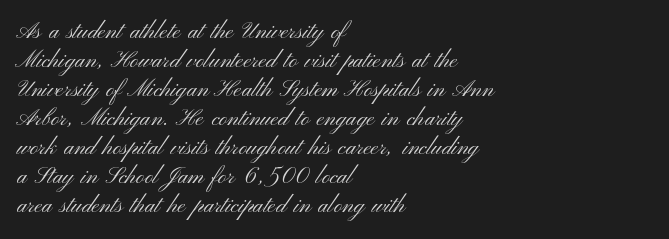
The image shows 23 px text type; set left-aligned, normal line spacing (1.26x), normal letter spacing, not underlined.
